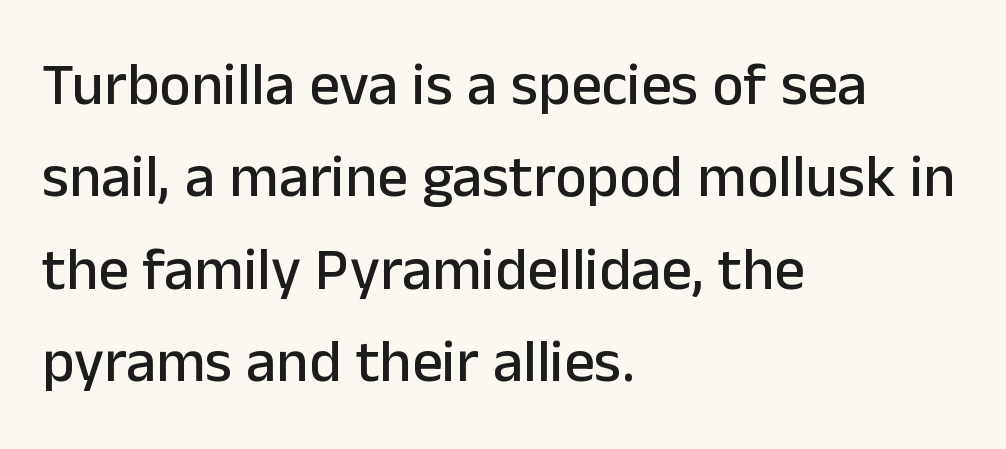
Q: Is the text italic (slanted)? A: No, it is upright.
Q: Is the typeface a serif or a sans-serif typeface? A: Sans-serif.
Q: Is the text underlined? A: No.
Q: How is the paragraph aligned? A: Left-aligned.
Q: Is the spacing between letters normal or unusually wide? A: Normal.
Q: Is the spacing between lines tight, normal or loose? A: Normal.
Q: Width (condensed, normal, or wide)? A: Normal.
Q: Stroke contrast? A: Low.
Q: x-height? A: Medium.
Q: Monospaced? A: No.
